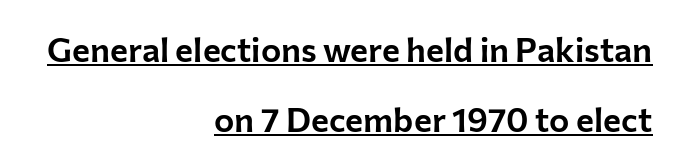
Q: Is the text italic (slanted)? A: No, it is upright.
Q: Is the typeface a serif or a sans-serif typeface? A: Sans-serif.
Q: Is the text underlined? A: Yes.
Q: How is the paragraph aligned? A: Right-aligned.
Q: Is the spacing between letters normal or unusually wide? A: Normal.
Q: Is the spacing between lines tight, normal or loose? A: Loose.
Q: Width (condensed, normal, or wide)? A: Normal.
Q: Stroke contrast? A: Low.
Q: x-height? A: Medium.
Q: Monospaced? A: No.
